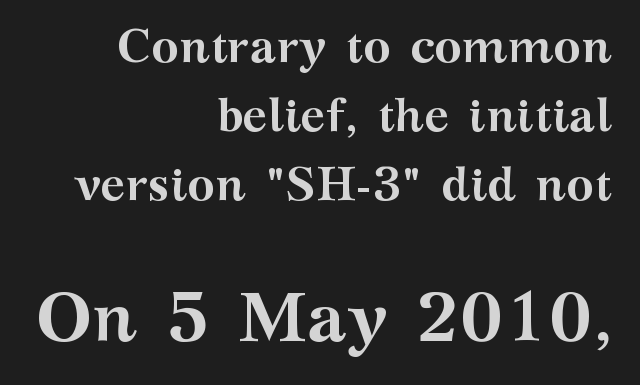
Compared with a flush-left layout, this one pins lines to the opposite, right side. Evenly set lines give the paragraph a standard silhouette. Visually, the bottom section dominates because its glyphs are scaled up. The face used here has the dense, thick strokes of a bold. The specimen omits any rule beneath the text block's lines. The gaps between neighbouring characters are ordinary and unremarkable.
